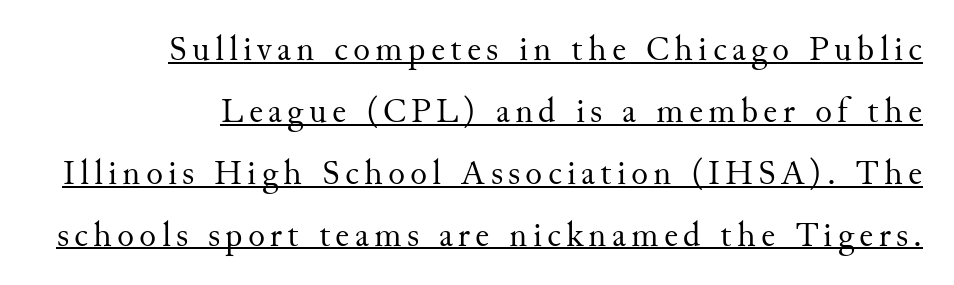
Q: Is the text bold? A: No.
Q: Is the text italic (slanted)? A: No, it is upright.
Q: Is the typeface a serif or a sans-serif typeface? A: Serif.
Q: Is the text underlined? A: Yes.
Q: How is the paragraph aligned? A: Right-aligned.
Q: Width (condensed, normal, or wide)? A: Normal.
Q: Stroke contrast? A: Medium.
Q: x-height? A: Small.
Q: Monospaced? A: No.
